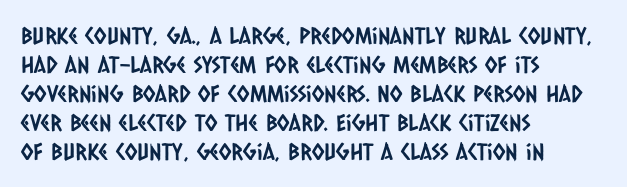
{"underline": "no", "align": "left", "line_spacing": "normal", "line_spacing_ratio": 1.26, "letter_spacing": "normal", "letter_spacing_em": 0.0, "glyph_px": 23}
